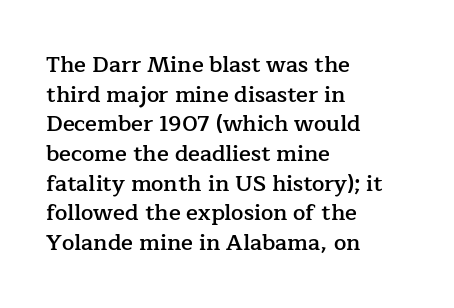
Q: Is the text bold? A: Semi-bold.
Q: Is the text italic (slanted)? A: No, it is upright.
Q: Is the text underlined? A: No.
Q: How is the paragraph aligned? A: Left-aligned.
Q: Is the spacing between letters normal or unusually wide? A: Normal.
Q: Is the spacing between lines tight, normal or loose? A: Normal.
